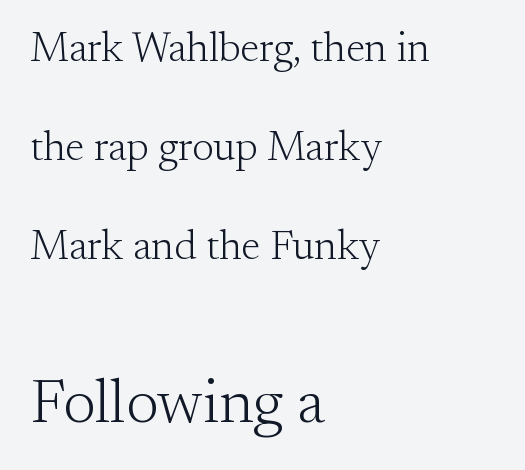
{"serif": "yes", "italic": "no", "bold": "no", "weight": "light", "width": "normal", "stroke_contrast": "medium", "x_height": "small", "monospaced": "no", "underline": "no", "align": "left", "line_spacing": "loose", "line_spacing_ratio": 2.41, "letter_spacing": "normal", "letter_spacing_em": 0.0, "larger_block": "second", "size_ratio": 1.51, "glyph_px": 62}
